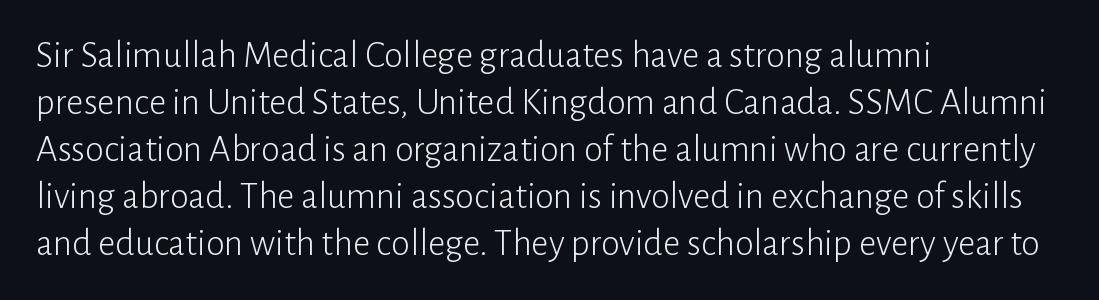
The image shows 38 px light sans-serif type, upright; set left-aligned, line spacing 1.24x, normal letter spacing, not underlined; low stroke contrast and a medium x-height.
